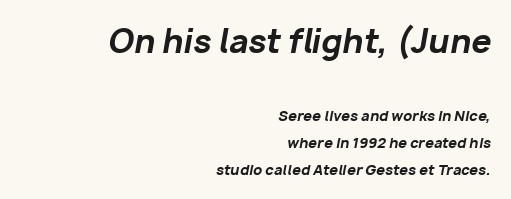
{"italic": "yes", "lean": "right", "slant_degrees": 10, "bold": "yes", "weight": "bold", "width": "normal", "stroke_contrast": "low", "x_height": "medium", "monospaced": "no", "underline": "no", "align": "right", "line_spacing": "loose", "line_spacing_ratio": 1.9, "letter_spacing": "normal", "letter_spacing_em": 0.0, "larger_block": "first", "size_ratio": 2.29, "glyph_px": 32}
